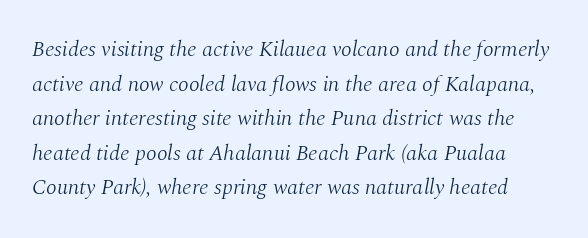
Q: Is the text bold? A: No.
Q: Is the text italic (slanted)? A: Yes, it leans right by about 10 degrees.
Q: Is the text underlined? A: No.
Q: Is the spacing between letters normal or unusually wide? A: Normal.
Q: Is the spacing between lines tight, normal or loose? A: Normal.
